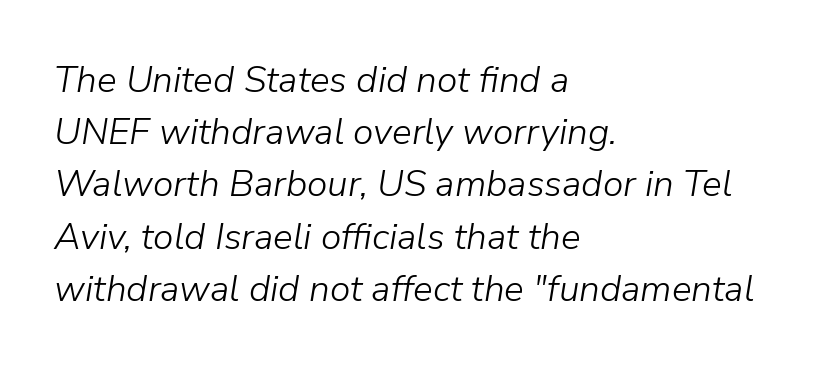
The face used here is proportionally spaced, like ordinary book or web type. Each line starts at the same left margin while the right side varies. The text carries the slant typical of an italic or oblique font. Honestly, there is no underline to notice here at all.
